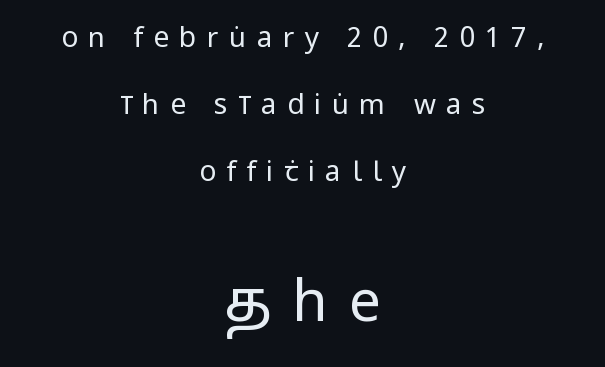
{"serif": "no", "italic": "no", "bold": "no", "weight": "regular", "width": "condensed", "stroke_contrast": "low", "x_height": "large", "monospaced": "no", "underline": "no", "align": "center", "line_spacing": "loose", "line_spacing_ratio": 2.4, "letter_spacing": "wide", "letter_spacing_em": 0.37, "larger_block": "second", "size_ratio": 2.04, "glyph_px": 57}
